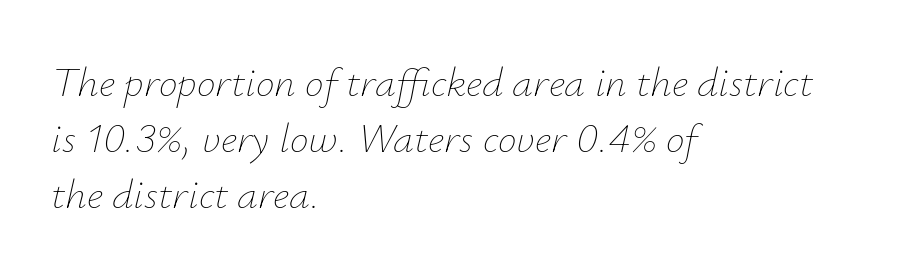
Q: Is the text bold? A: No.
Q: Is the text italic (slanted)? A: Yes, it leans right by about 12 degrees.
Q: Is the text underlined? A: No.
Q: How is the paragraph aligned? A: Left-aligned.
Q: Is the spacing between letters normal or unusually wide? A: Normal.
Q: Is the spacing between lines tight, normal or loose? A: Normal.
Q: Width (condensed, normal, or wide)? A: Normal.
Q: Stroke contrast? A: Low.
Q: x-height? A: Small.
Q: Monospaced? A: No.
